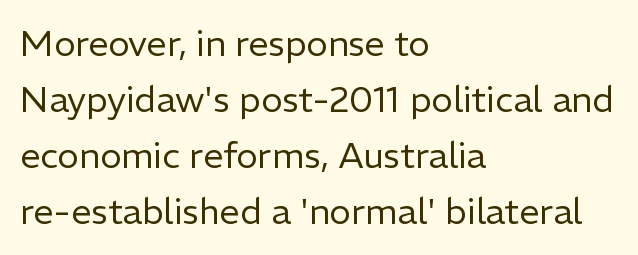
The passage shown is typed in a proportional face where columns would drift. The face used here is a sans, in the tradition of grotesques and geometrics. Each line starts at the same left margin while the right side varies. Ascenders rise straight up at ninety degrees.
